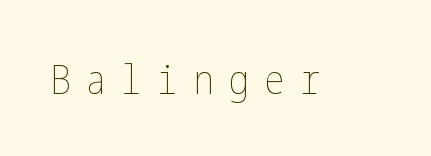
{"italic": "no", "bold": "no", "weight": "thin", "width": "condensed", "stroke_contrast": "low", "x_height": "medium", "underline": "no", "letter_spacing": "wide", "letter_spacing_em": 0.37, "glyph_px": 41}
